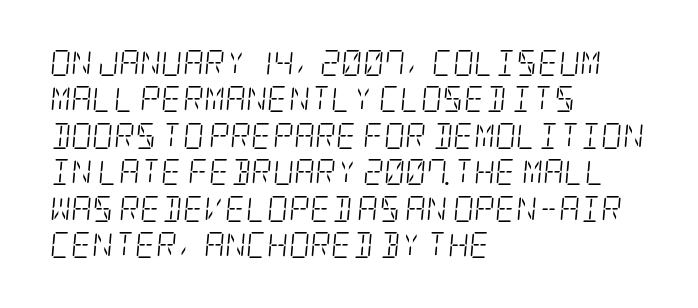
This reads as an unemphasized weight, regular at the heaviest. Horizontal bands of white between lines are of average thickness. Words appear dense and cohesive because spacing is normal. The strip under each line holds only bare page.
